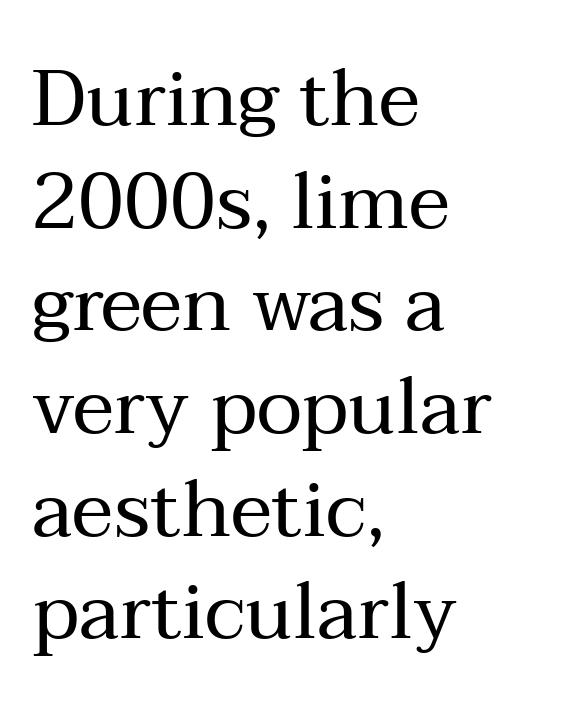
Q: Is the text bold? A: No.
Q: Is the text italic (slanted)? A: No, it is upright.
Q: Is the typeface a serif or a sans-serif typeface? A: Serif.
Q: Is the text underlined? A: No.
Q: How is the paragraph aligned? A: Left-aligned.
Q: Is the spacing between letters normal or unusually wide? A: Normal.
Q: Is the spacing between lines tight, normal or loose? A: Normal.
Q: Width (condensed, normal, or wide)? A: Normal.
Q: Stroke contrast? A: Medium.
Q: x-height? A: Medium.
Q: Monospaced? A: No.
